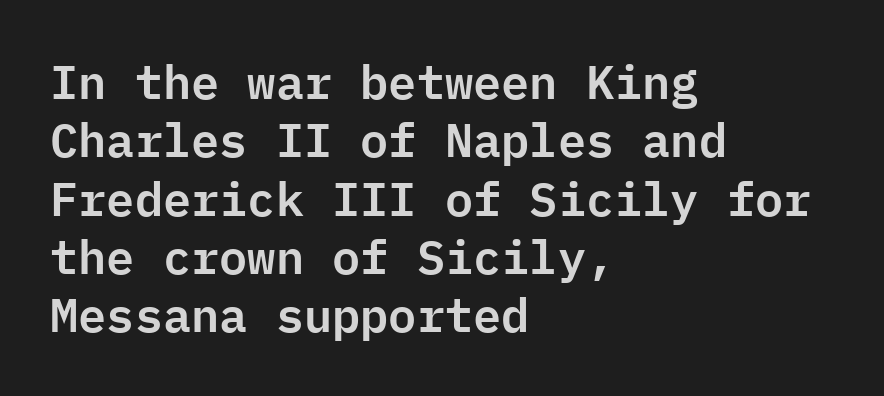
{"serif": "no", "italic": "no", "width": "normal", "stroke_contrast": "low", "x_height": "medium", "monospaced": "yes", "underline": "no", "align": "left", "line_spacing_ratio": 1.24, "letter_spacing": "normal", "letter_spacing_em": 0.0, "glyph_px": 47}
